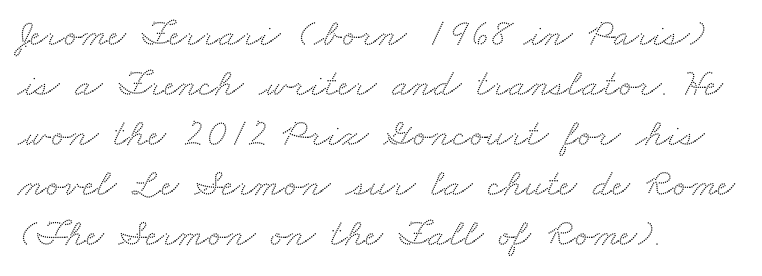
The image shows 39 px wide serif type; set left-aligned, normal line spacing (1.28x), normal letter spacing, not underlined; medium stroke contrast and a small x-height.
